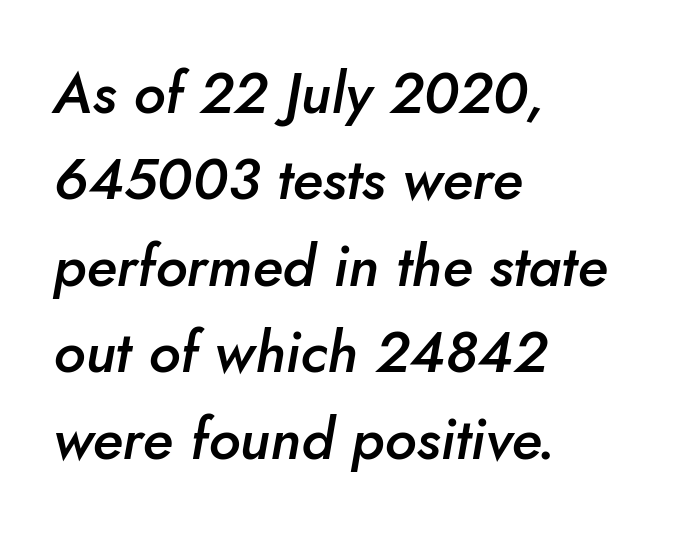
{"italic": "yes", "lean": "right", "slant_degrees": 10, "bold": "semi", "weight": "semibold", "width": "normal", "stroke_contrast": "low", "x_height": "small", "monospaced": "no", "underline": "no", "align": "left", "line_spacing": "normal", "line_spacing_ratio": 1.49, "letter_spacing": "normal", "letter_spacing_em": 0.0, "glyph_px": 58}
